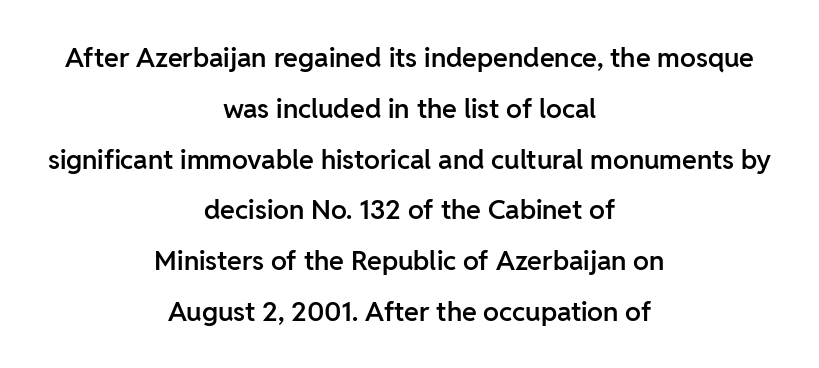
Q: Is the text bold? A: Semi-bold.
Q: Is the text italic (slanted)? A: No, it is upright.
Q: Is the text underlined? A: No.
Q: How is the paragraph aligned? A: Centered.
Q: Is the spacing between letters normal or unusually wide? A: Normal.
